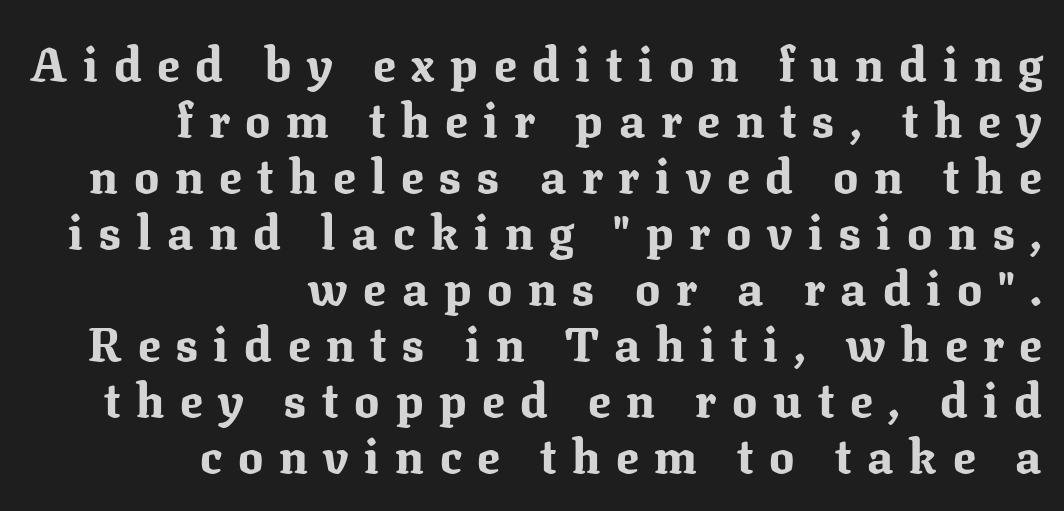
The image shows 47 px bold serif type, upright; set right-aligned, line spacing 1.19x, unusually wide letter spacing (+0.33 em), not underlined; medium stroke contrast and a medium x-height.
